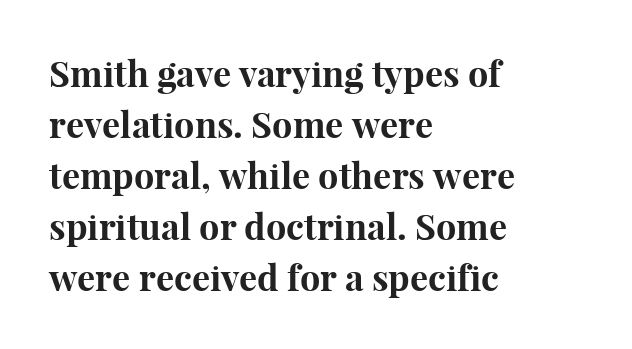
Spacing between characters is what you'd get straight out of the box. You'd pick this weight for a headline — it's a proper bold. It's the straight-up-and-down kind of type. Decoration check: the copy has no underline. The lines sit at an ordinary, default distance from one another.
